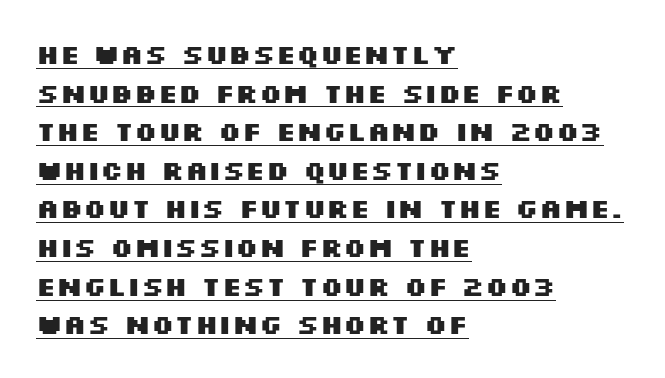
The image shows 27 px bold type, upright; set left-aligned, normal line spacing (1.43x), normal letter spacing, underlined.
